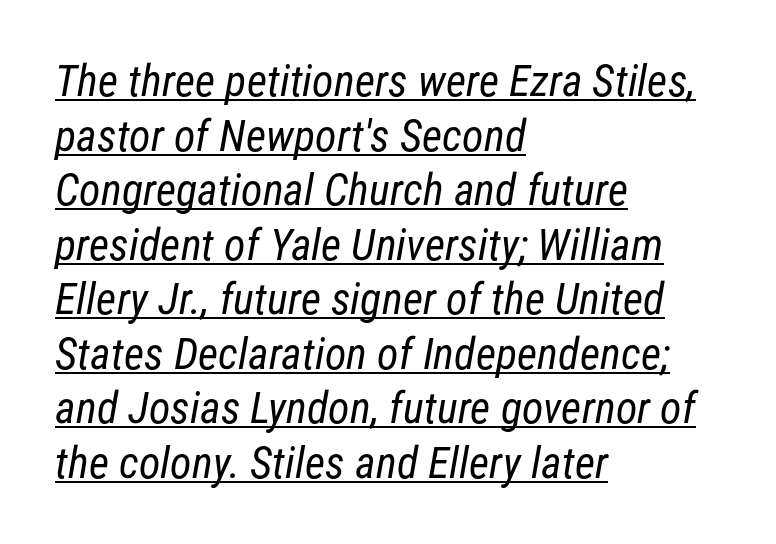
The image shows 44 px regular-weight, condensed sans-serif type; set left-aligned, line spacing 1.24x, normal letter spacing, underlined; low stroke contrast and a medium x-height.
